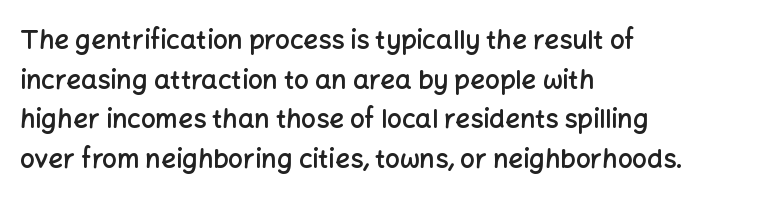
If you measured baseline to baseline, you'd find a middling distance. The typesetting leans somewhat heavy: a semibold. Which margin do the lines hug? The left one — the right edge is uneven. The font's upright variant was chosen for this text.
